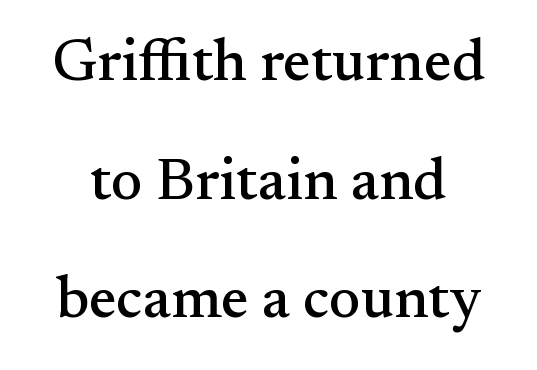
Q: Is the text italic (slanted)? A: No, it is upright.
Q: Is the typeface a serif or a sans-serif typeface? A: Serif.
Q: Is the text underlined? A: No.
Q: Is the spacing between letters normal or unusually wide? A: Normal.
Q: Is the spacing between lines tight, normal or loose? A: Loose.
Q: Width (condensed, normal, or wide)? A: Normal.
Q: Stroke contrast? A: Medium.
Q: x-height? A: Small.
Q: Monospaced? A: No.
